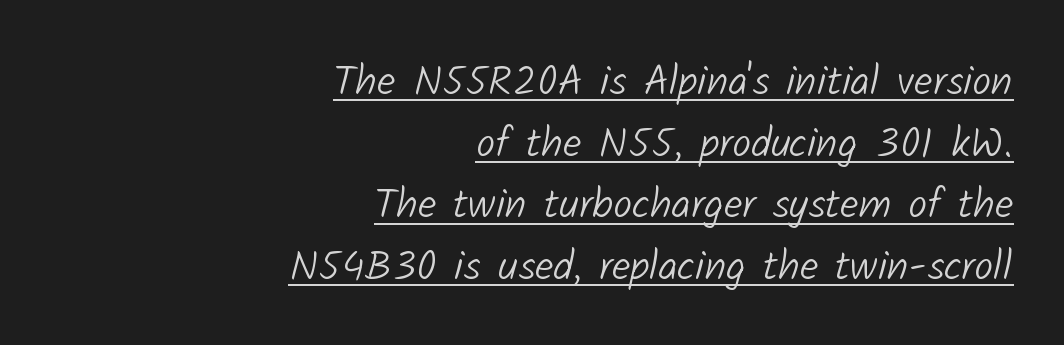
Q: Is the text bold? A: No.
Q: Is the typeface a serif or a sans-serif typeface? A: Sans-serif.
Q: Is the text underlined? A: Yes.
Q: How is the paragraph aligned? A: Right-aligned.
Q: Is the spacing between letters normal or unusually wide? A: Normal.
Q: Is the spacing between lines tight, normal or loose? A: Normal.
Q: Width (condensed, normal, or wide)? A: Normal.
Q: Stroke contrast? A: Low.
Q: x-height? A: Medium.
Q: Monospaced? A: No.
